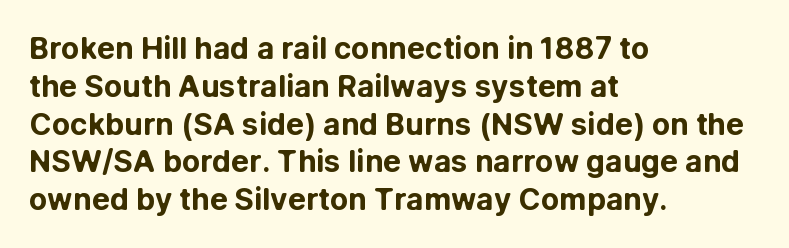
{"serif": "no", "italic": "no", "bold": "yes", "weight": "bold", "width": "normal", "stroke_contrast": "low", "x_height": "medium", "monospaced": "no", "underline": "no", "align": "left", "line_spacing": "normal", "line_spacing_ratio": 1.26, "letter_spacing": "normal", "letter_spacing_em": 0.0, "glyph_px": 30}
